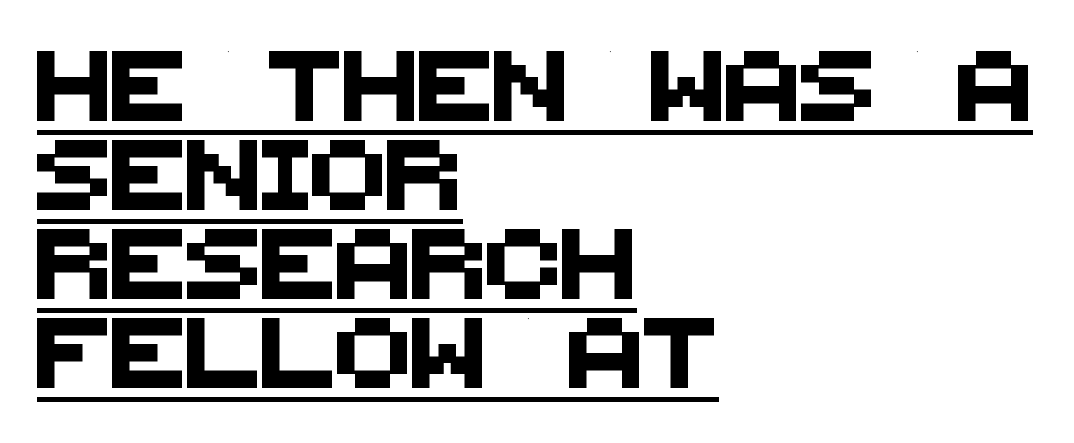
Q: Is the typeface a serif or a sans-serif typeface? A: Sans-serif.
Q: Is the text underlined? A: Yes.
Q: How is the paragraph aligned? A: Left-aligned.
Q: Is the spacing between letters normal or unusually wide? A: Normal.
Q: Is the spacing between lines tight, normal or loose? A: Normal.
Q: Width (condensed, normal, or wide)? A: Normal.
Q: Stroke contrast? A: Medium.
Q: x-height? A: Large.
Q: Monospaced? A: No.
